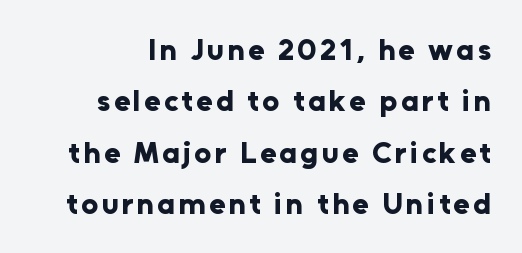
The image shows 30 px bold sans-serif type, upright; set line spacing 1.71x, not underlined; low stroke contrast and a medium x-height.
